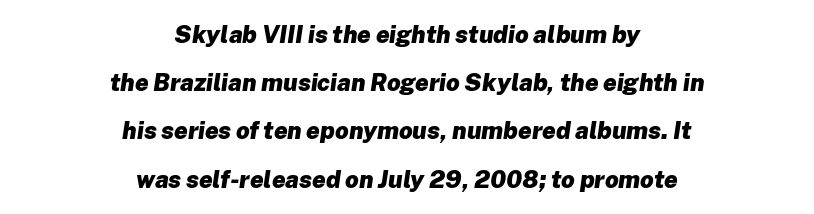
Q: Is the text bold? A: Yes.
Q: Is the text italic (slanted)? A: Yes, it leans right by about 8 degrees.
Q: Is the text underlined? A: No.
Q: How is the paragraph aligned? A: Centered.
Q: Is the spacing between letters normal or unusually wide? A: Normal.
Q: Is the spacing between lines tight, normal or loose? A: Loose.
